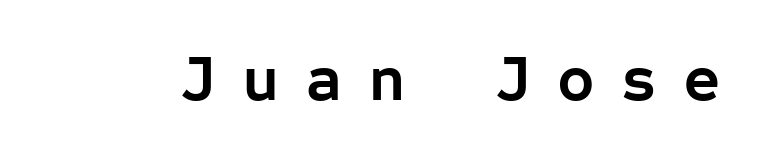
The image shows 65 px semibold sans-serif type, upright, monospaced; set unusually wide letter spacing (+0.39 em), not underlined; low stroke contrast and a medium x-height.
